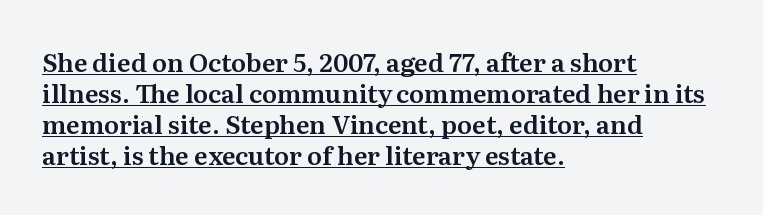
In CSS terms this would be text-align: left. The letterforms sit shoulder to shoulder at normal distance. This is roman type, the default non-slanted kind. Quick note: underline on.
